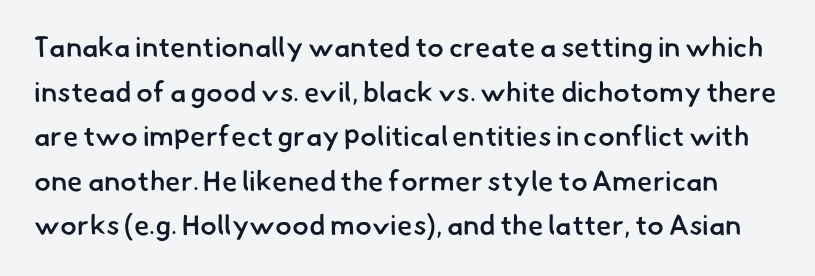
The image shows 28 px semibold sans-serif type; set normal line spacing (1.59x), normal letter spacing, not underlined; low stroke contrast and a small x-height.
